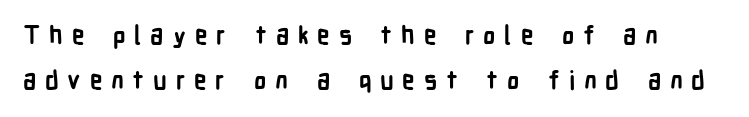
The lettering holds an erect, upright posture throughout. Compared with an ordinary text face, these strokes are far heavier — a full bold. The glyphs are unaccompanied by any horizontal stroke below them. Caption: expanded tracking, letters set apart.
